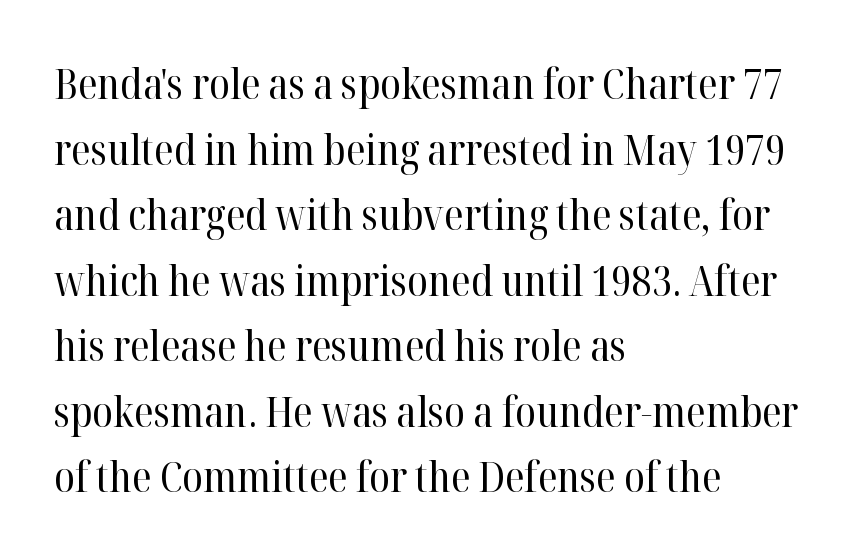
The image shows 42 px regular-weight serif type, upright; set left-aligned, normal line spacing (1.56x), normal letter spacing, not underlined; high stroke contrast and a medium x-height.
